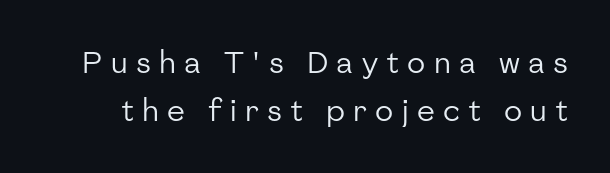
{"serif": "no", "italic": "no", "bold": "no", "weight": "regular", "width": "normal", "stroke_contrast": "low", "x_height": "medium", "monospaced": "no", "underline": "no", "line_spacing": "normal", "line_spacing_ratio": 1.59, "letter_spacing": "wide", "letter_spacing_em": 0.28, "glyph_px": 30}
